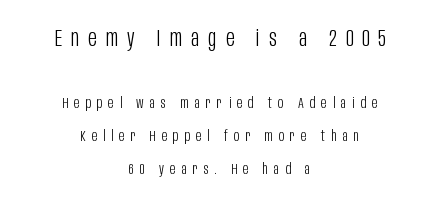
Just letters on the line, the space beneath them empty. No italicization has been applied; the sample stays upright. Summary of vertical rhythm: relaxed, with wide interline spacing. A quiet, ordinary-to-light weight characterises the typeface. Short and long lines alike share a common midpoint. You could only call the tracking loose — the letters float apart.
